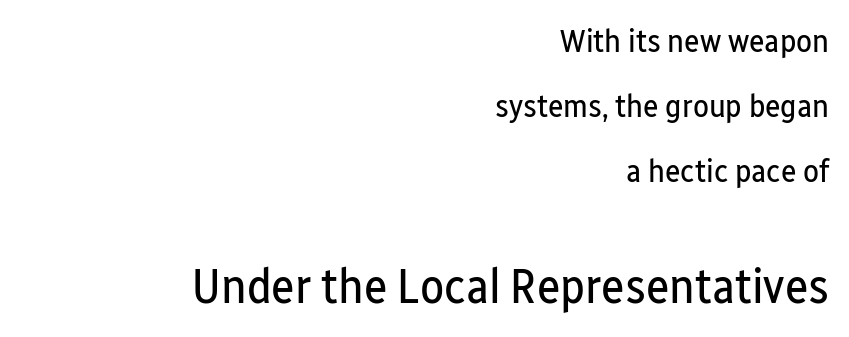
The image shows 50 px regular-weight, condensed sans-serif type, upright; set right-aligned, loose line spacing (1.97x), normal letter spacing, not underlined; the second (bottom) block is 1.52x larger; low stroke contrast and a medium x-height.
